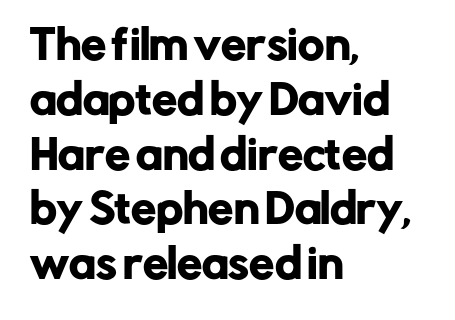
{"serif": "no", "italic": "no", "width": "normal", "stroke_contrast": "low", "x_height": "medium", "monospaced": "no", "underline": "no", "align": "left", "line_spacing": "normal", "line_spacing_ratio": 1.37, "letter_spacing": "normal", "letter_spacing_em": 0.0, "glyph_px": 40}
